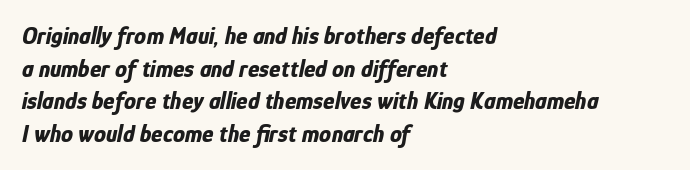
The rag falls on the right side of this text block. This rendering leaves character spacing at its baseline value. Style check: oblique. Heft: maximum for text — a bold. The glyphs are unaccompanied by any horizontal stroke below them.
